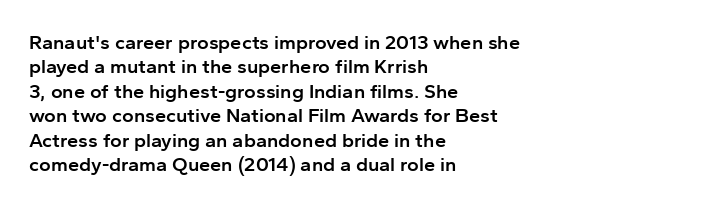
A typesetter would mark this as roman, not italic. Standard letterfit; no display-style spreading of the glyphs. This is the in-between weight designers call semibold or demi. The rendering anchors every line to the left-hand side. The area under the type is left untouched.
